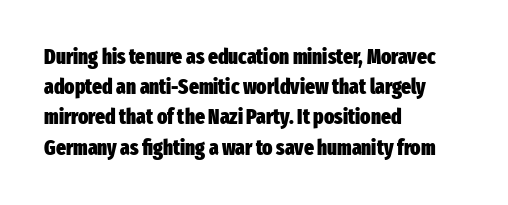
Emphasis by weight is at full strength: bold. Compared with typical body copy, the letter spacing here is the same. The passage shown is not underscored anywhere. Each new line begins a customary step beneath the previous one.
